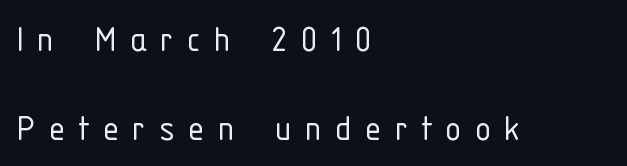
Varying glyph widths throughout — classic text-font behaviour. Students, note that the glyphs here are deliberately spaced far apart. No feet cap the strokes, marking this as sans-serif type. Caption: multi-line text, flush left, ragged right. The gap between lines stays unmarked.
